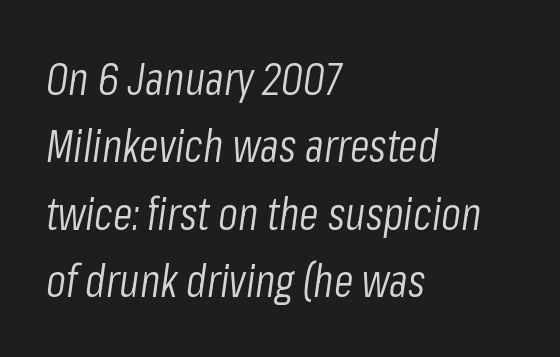
The image shows 45 px light, condensed type, italic (leaning right); set left-aligned, normal line spacing (1.5x), normal letter spacing, not underlined; low stroke contrast and a medium x-height.
